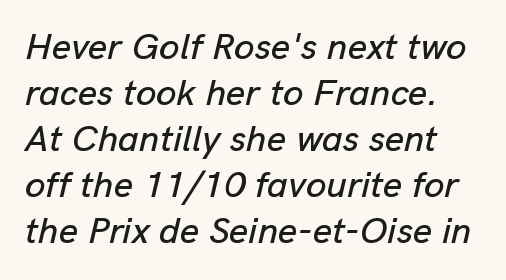
The strip under each line holds only bare page. The font's italic variant was chosen for this text. Caption: standard tracking, unaltered. Do the characters align in a grid? No, the font is proportional.
